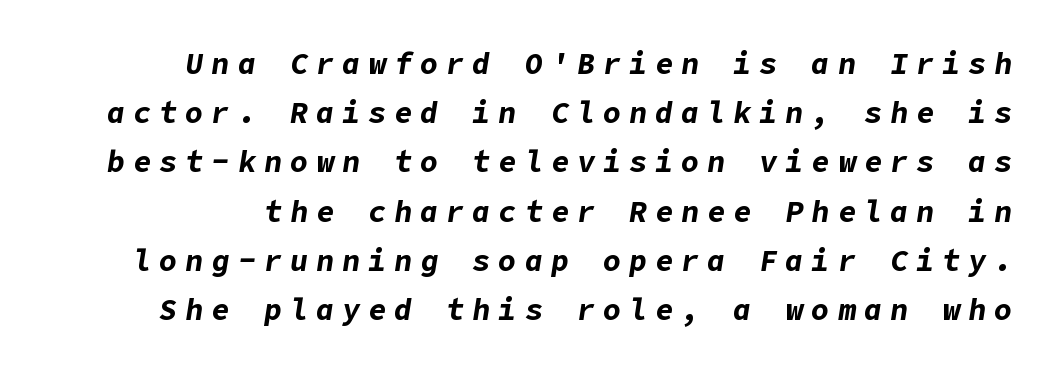
This is heavy type, rendered in bold. The space directly below the letters is spotless. The specimen reads as italic at a glance. The tracking reads as deliberately expanded to a designer's eye. One glance says typical: line gaps are just what's usual.
